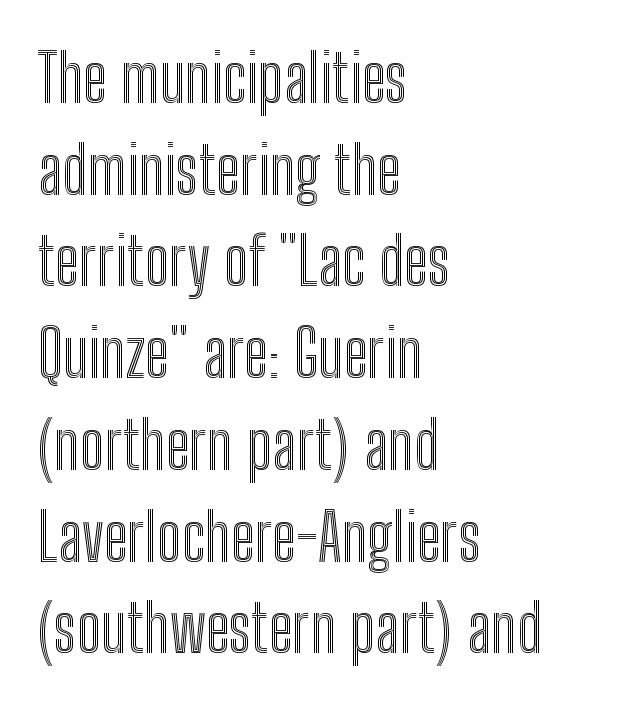
The image shows 66 px condensed type, upright; set left-aligned, normal line spacing (1.39x), normal letter spacing, not underlined; a medium x-height.
